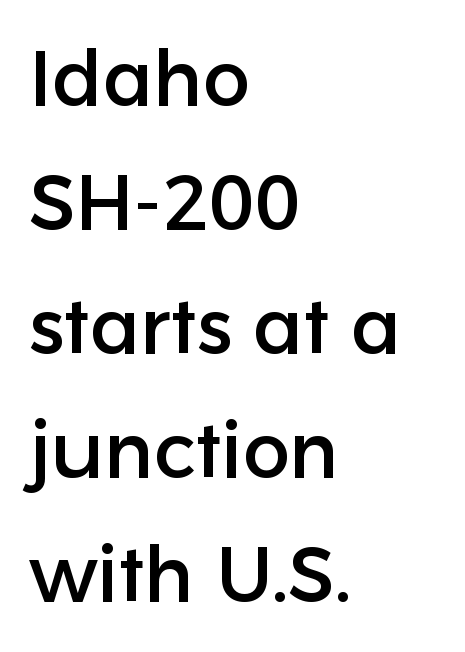
Is the letter spacing exaggerated? No — it looks like the ordinary default. If you drew a ruler down the left edge, every line would touch it. No feet cap the strokes, marking this as sans-serif type. Regarding leading, the lines here are spaced in the standard way. No italicization has been applied; the sample stays upright. Each row of text sits above clean, open space.
